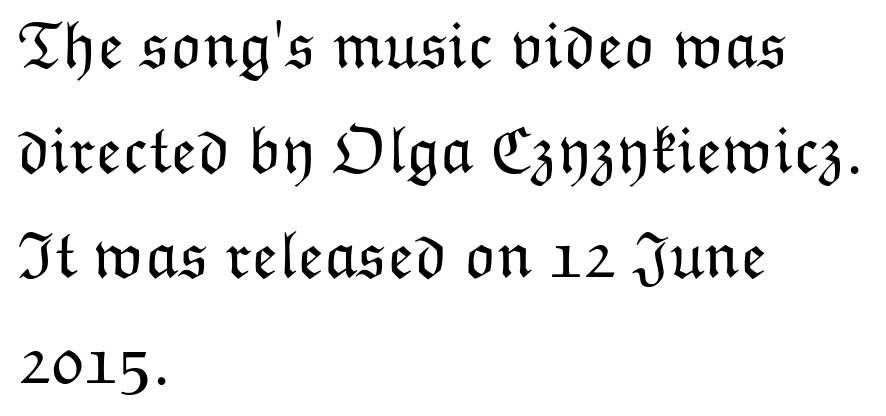
{"italic": "no", "bold": "no", "weight": "light", "width": "normal", "stroke_contrast": "low", "x_height": "medium", "monospaced": "no", "underline": "no", "align": "left", "line_spacing": "normal", "line_spacing_ratio": 1.57, "letter_spacing": "normal", "letter_spacing_em": 0.0, "glyph_px": 67}
